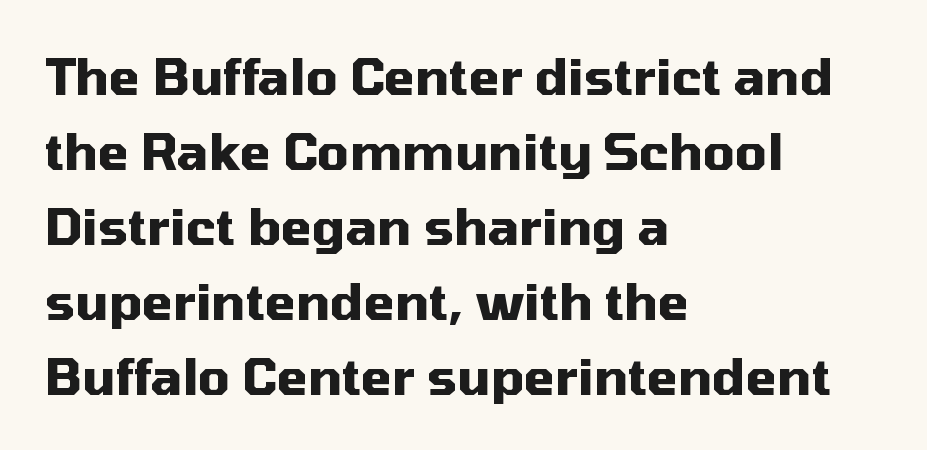
{"serif": "no", "italic": "no", "bold": "yes", "weight": "heavy", "width": "normal", "stroke_contrast": "medium", "x_height": "medium", "monospaced": "no", "underline": "no", "align": "left", "line_spacing": "normal", "line_spacing_ratio": 1.5, "letter_spacing": "normal", "letter_spacing_em": 0.0, "glyph_px": 50}
